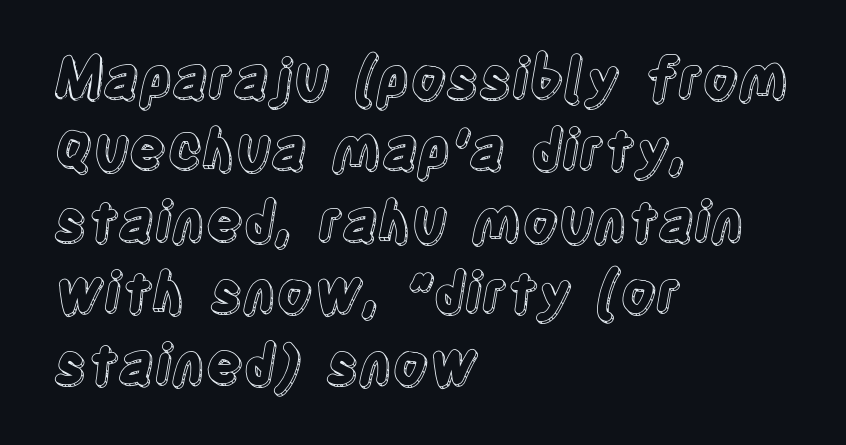
{"width": "condensed", "x_height": "large", "monospaced": "no", "underline": "no", "align": "left", "line_spacing": "normal", "line_spacing_ratio": 1.3, "letter_spacing": "normal", "letter_spacing_em": 0.0, "glyph_px": 55}
